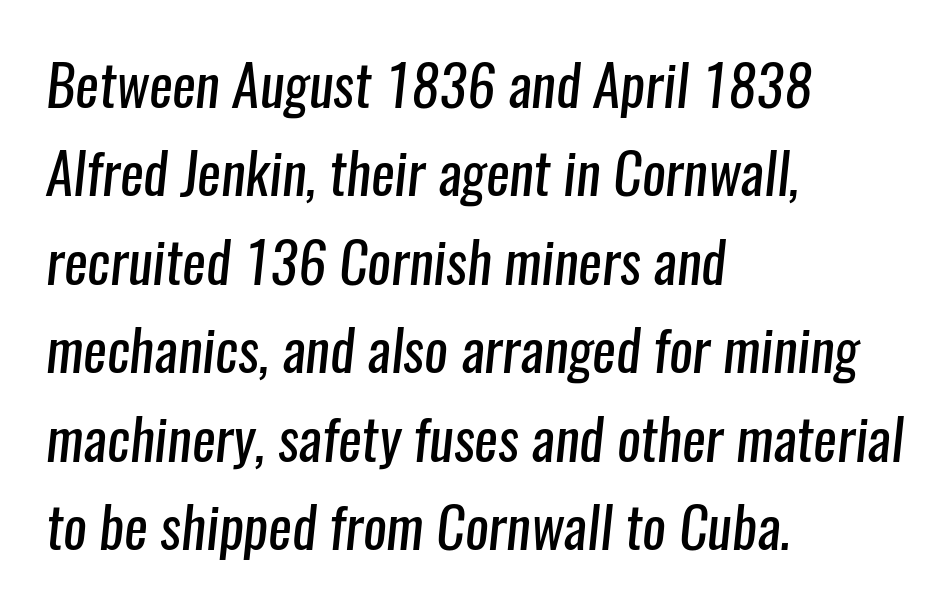
The image shows 56 px regular-weight, condensed sans-serif type; set left-aligned, normal line spacing (1.58x), normal letter spacing, not underlined; low stroke contrast and a medium x-height.
